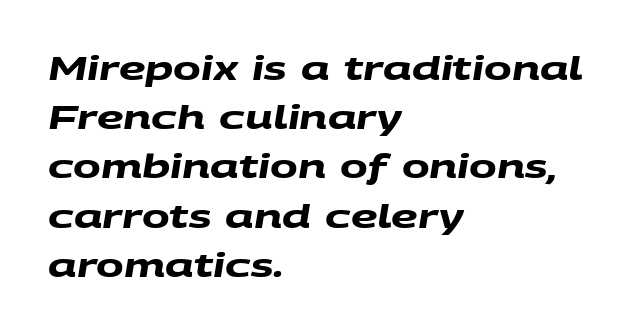
The image shows 33 px heavy, wide sans-serif type; set left-aligned, normal line spacing (1.49x), normal letter spacing, not underlined; medium stroke contrast and a large x-height.
